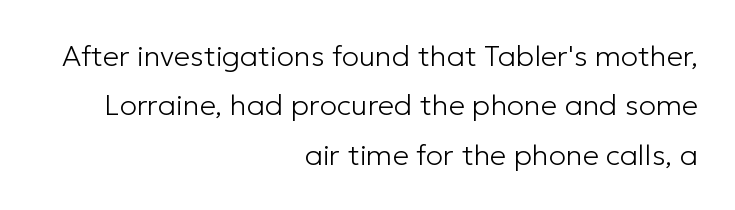
There is no visible air inserted between adjacent glyphs. The text block is weighted toward the right margin, trailing off unevenly leftward. Each letter's strokes conclude bluntly, with no projecting serifs. Note the varied advance widths — an 'i' is clearly narrower than an 'm'.
